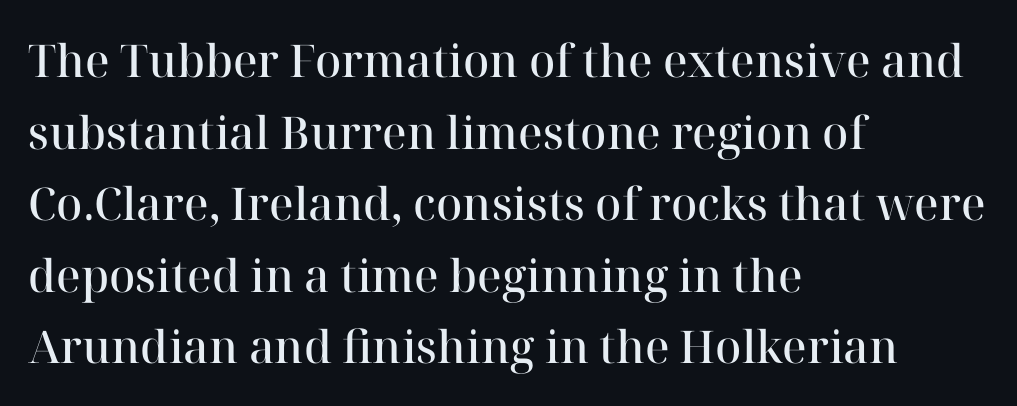
Q: Is the text bold? A: Semi-bold.
Q: Is the text italic (slanted)? A: No, it is upright.
Q: Is the typeface a serif or a sans-serif typeface? A: Serif.
Q: Is the text underlined? A: No.
Q: How is the paragraph aligned? A: Left-aligned.
Q: Is the spacing between letters normal or unusually wide? A: Normal.
Q: Is the spacing between lines tight, normal or loose? A: Normal.
Q: Width (condensed, normal, or wide)? A: Normal.
Q: Stroke contrast? A: High.
Q: x-height? A: Medium.
Q: Monospaced? A: No.
